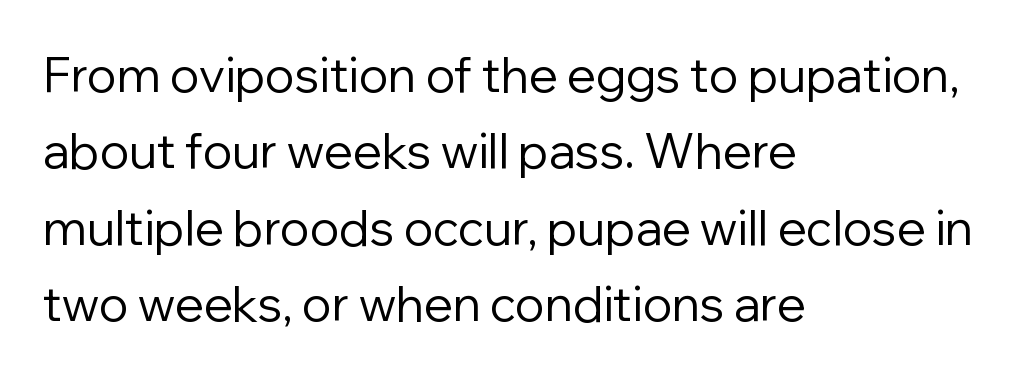
{"serif": "no", "italic": "no", "bold": "no", "weight": "regular", "width": "normal", "stroke_contrast": "low", "x_height": "medium", "monospaced": "no", "underline": "no", "align": "left", "line_spacing": "normal", "line_spacing_ratio": 1.59, "letter_spacing": "normal", "letter_spacing_em": 0.0, "glyph_px": 48}
